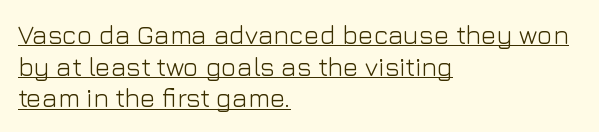
{"italic": "no", "bold": "no", "underline": "yes", "align": "left", "line_spacing_ratio": 1.22, "letter_spacing": "normal", "letter_spacing_em": 0.0, "glyph_px": 26}
